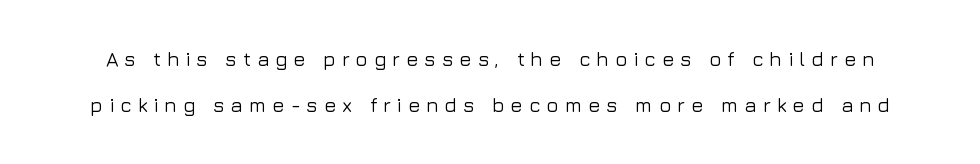
The image shows 20 px text type, upright; set loose line spacing (2.31x), unusually wide letter spacing (+0.3 em), not underlined.
